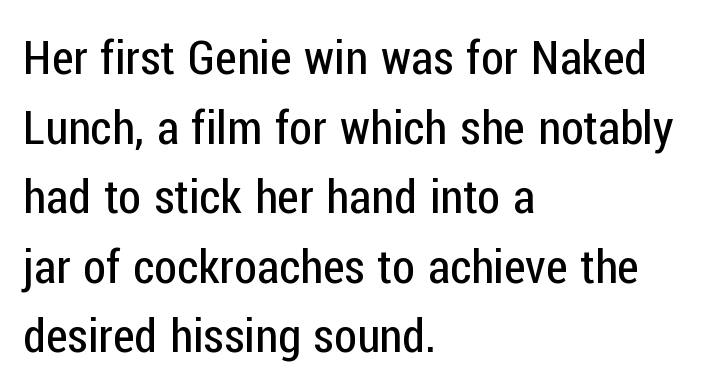
Ink coverage per letter is moderate at most. If you measured baseline to baseline, you'd find a middling distance. Nope, not italic — everything's standing straight. The tracking reads as untouched default to a designer's eye. In CSS terms this would be text-align: left.
